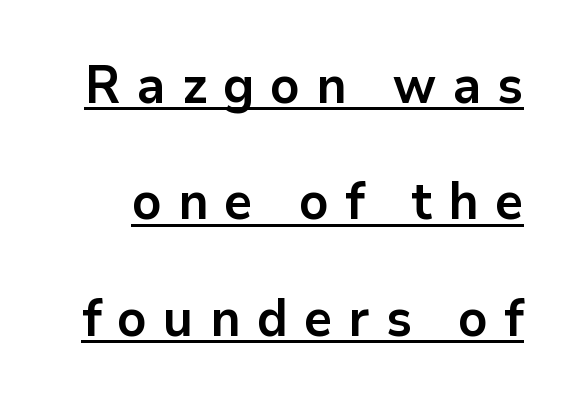
Q: Is the text bold? A: Yes.
Q: Is the text italic (slanted)? A: No, it is upright.
Q: Is the typeface a serif or a sans-serif typeface? A: Sans-serif.
Q: Is the text underlined? A: Yes.
Q: Is the spacing between letters normal or unusually wide? A: Unusually wide.
Q: Is the spacing between lines tight, normal or loose? A: Loose.
Q: Width (condensed, normal, or wide)? A: Normal.
Q: Stroke contrast? A: Low.
Q: x-height? A: Medium.
Q: Monospaced? A: No.
